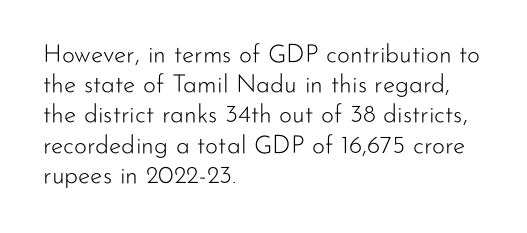
In terms of posture, this sample is upright. The rendering keeps characters at their native spacing. Caption: face not bold, strokes unweighted. The string is rendered with underlining switched off. Horizontal alignment here is leftward, the default for most running prose.
